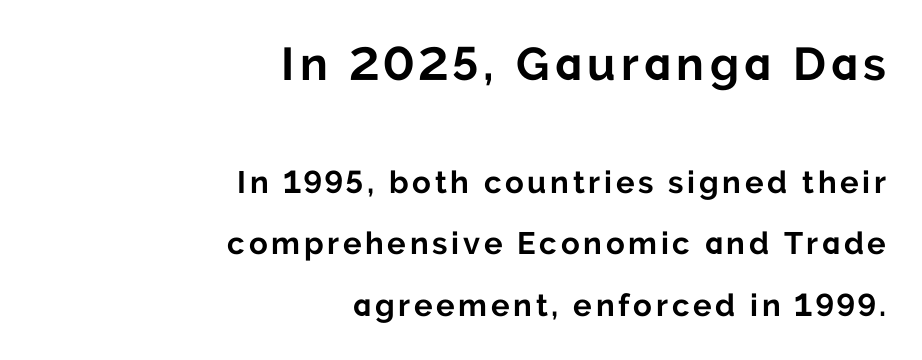
The image shows 46 px bold sans-serif type, upright; set right-aligned, loose line spacing (1.97x), not underlined; the first (top) block is 1.48x larger; low stroke contrast and a medium x-height.
